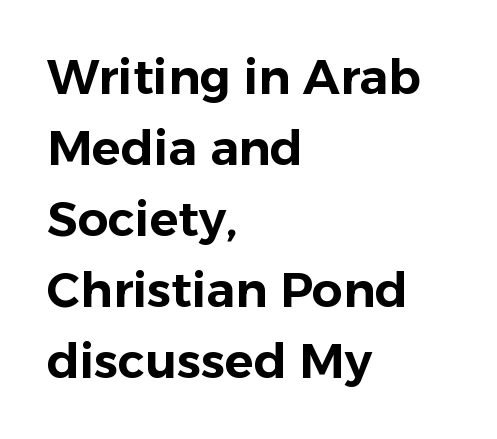
The image shows 48 px sans-serif type, upright; set left-aligned, normal line spacing (1.48x), normal letter spacing, not underlined; low stroke contrast and a medium x-height.
